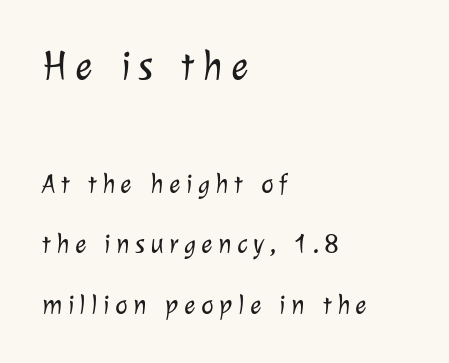
Unmarked baselines from the first word to the last. The text block is weighted toward the left margin, trailing off unevenly rightward. These lines have a slow, spaced-out rhythm from letter to letter. Each letter keeps its own natural width here, so spacing adapts to shape. This sample trades compactness for vertical openness between lines. No letter is thick-stroked: the sample isn't bold.
